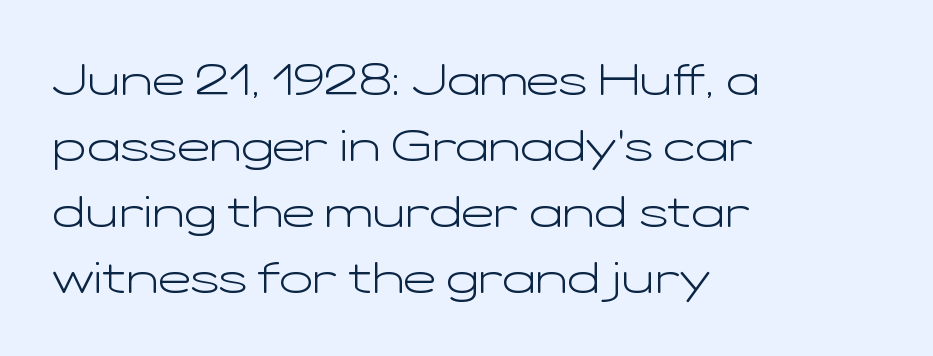
Q: Is the text bold? A: No.
Q: Is the text italic (slanted)? A: No, it is upright.
Q: Is the typeface a serif or a sans-serif typeface? A: Sans-serif.
Q: Is the text underlined? A: No.
Q: How is the paragraph aligned? A: Left-aligned.
Q: Is the spacing between letters normal or unusually wide? A: Normal.
Q: Is the spacing between lines tight, normal or loose? A: Normal.
Q: Width (condensed, normal, or wide)? A: Wide.
Q: Stroke contrast? A: Low.
Q: x-height? A: Medium.
Q: Monospaced? A: No.
